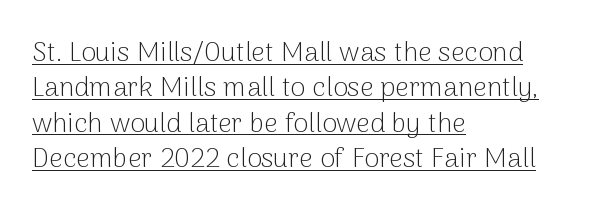
Line beginnings align vertically; line endings do not. No letter is thick-stroked: the sample isn't bold. How are the letters spaced? Ordinarily, with no added tracking. The passage shown is underscored from start to finish. Does the leading feel generous? No, just average. Quick note: not italic, upright.
